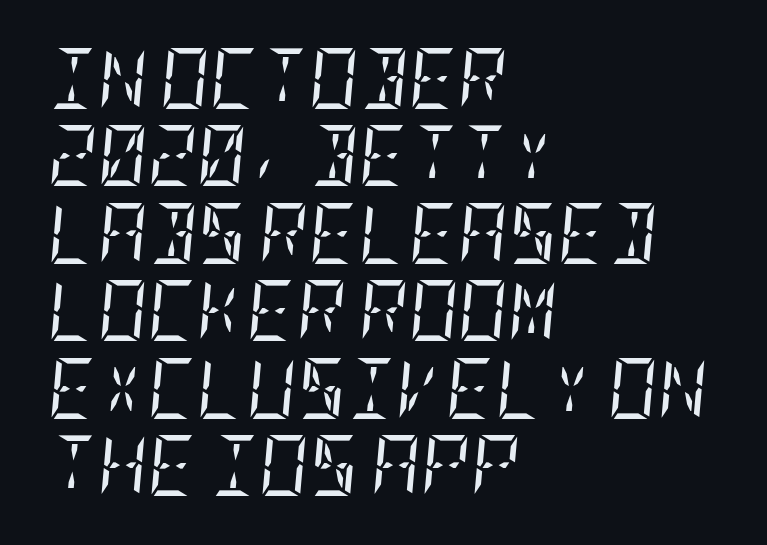
The image shows 61 px regular-weight, condensed serif type, italic (leaning right); set left-aligned, normal line spacing (1.27x), normal letter spacing, not underlined; low stroke contrast and a large x-height.
